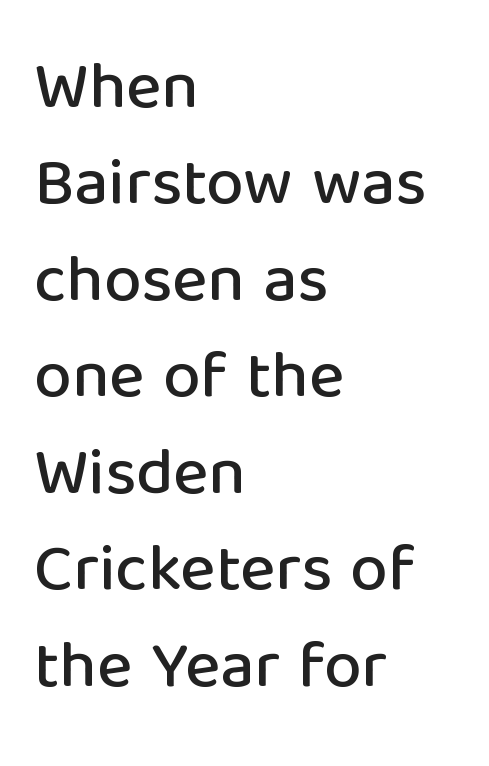
The image shows 67 px sans-serif type, upright; set left-aligned, normal line spacing (1.44x), normal letter spacing, not underlined; low stroke contrast and a medium x-height.
